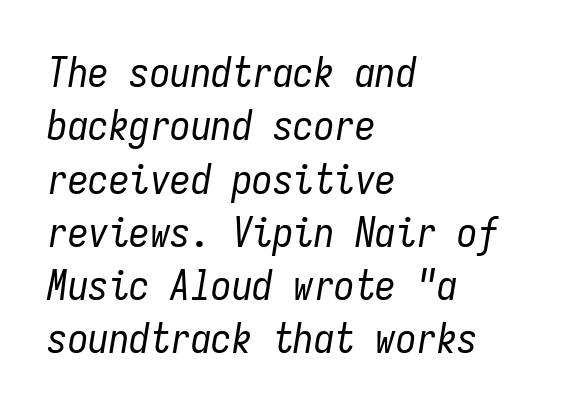
The image shows 41 px regular-weight, condensed type, italic (leaning right), monospaced; set left-aligned, normal line spacing (1.3x), normal letter spacing, not underlined; low stroke contrast and a medium x-height.
